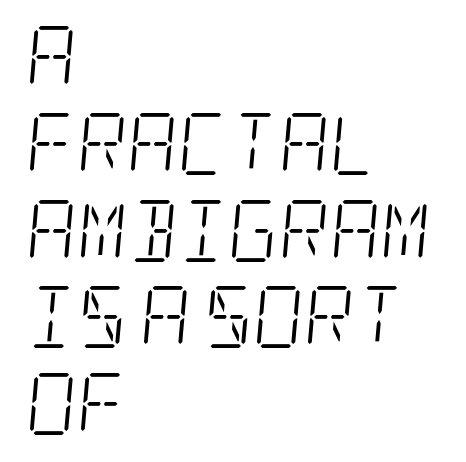
The glyphs in this specimen are seriffed. Notice how descenders clear the ascenders below comfortably — that's standard leading. This rendering features lettering with no underline. The typeface has the unassuming heft of standard copy or less. This sample uses an oblique cut, with every glyph tilted off the vertical. If you drew a ruler down the left edge, every line would touch it.
